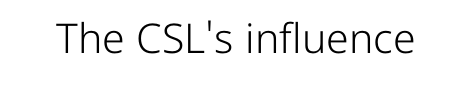
Q: Is the text bold? A: No.
Q: Is the text italic (slanted)? A: No, it is upright.
Q: Is the typeface a serif or a sans-serif typeface? A: Sans-serif.
Q: Is the text underlined? A: No.
Q: Is the spacing between letters normal or unusually wide? A: Normal.
Q: Width (condensed, normal, or wide)? A: Normal.
Q: Stroke contrast? A: Low.
Q: x-height? A: Medium.
Q: Monospaced? A: No.
